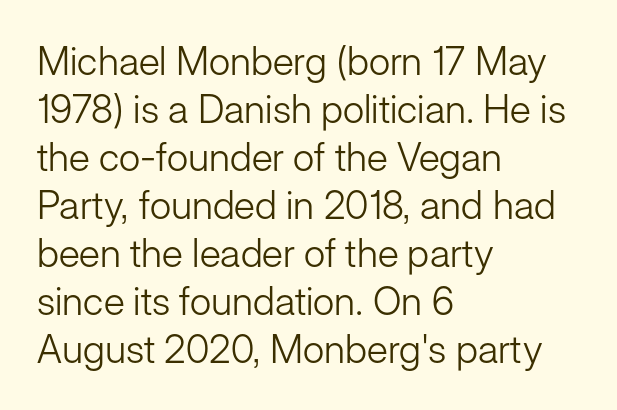
Q: Is the text bold? A: No.
Q: Is the text italic (slanted)? A: No, it is upright.
Q: Is the typeface a serif or a sans-serif typeface? A: Sans-serif.
Q: Is the text underlined? A: No.
Q: How is the paragraph aligned? A: Left-aligned.
Q: Is the spacing between letters normal or unusually wide? A: Normal.
Q: Width (condensed, normal, or wide)? A: Normal.
Q: Stroke contrast? A: Low.
Q: x-height? A: Medium.
Q: Monospaced? A: No.
